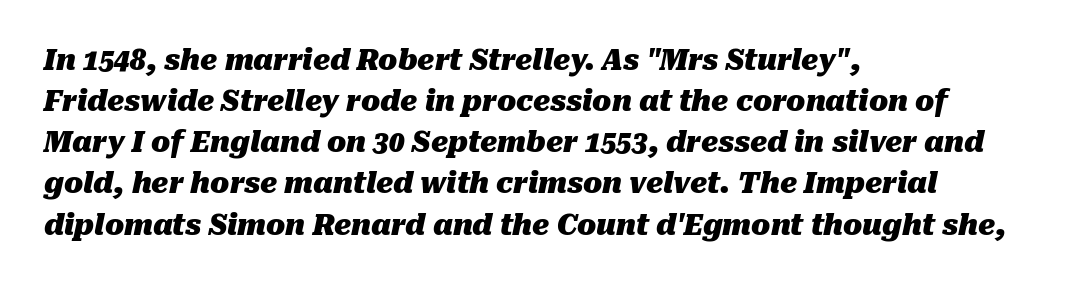
Think of a printed novel: that variable character pitch is what you see here. Horizontally, the lines are justified to the leading edge only. Letter spacing: default. The gap between lines stays unmarked. Whoever set this chose a conventional vertical rhythm.
